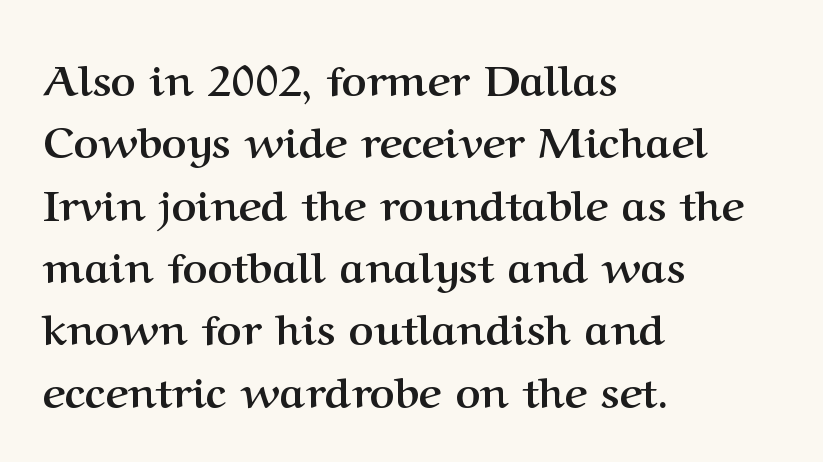
{"serif": "yes", "italic": "no", "bold": "yes", "weight": "semibold", "width": "normal", "stroke_contrast": "medium", "x_height": "medium", "monospaced": "no", "underline": "no", "align": "left", "line_spacing": "normal", "line_spacing_ratio": 1.45, "letter_spacing": "normal", "letter_spacing_em": 0.0, "glyph_px": 43}
